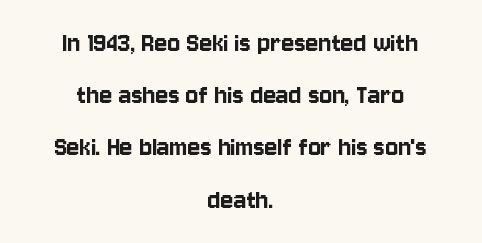
The passage shown is typed in a proportional face where columns would drift. The strip under each line holds only bare page. These lines keep a tight, regular rhythm from letter to letter. Nope, no serifs anywhere on these letters. The typesetter chose a symmetrical, centered arrangement here.
